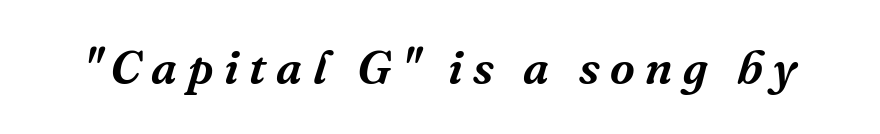
Q: Is the text italic (slanted)? A: Yes, it leans right by about 16 degrees.
Q: Is the typeface a serif or a sans-serif typeface? A: Serif.
Q: Is the text underlined? A: No.
Q: Is the spacing between letters normal or unusually wide? A: Unusually wide.
Q: Width (condensed, normal, or wide)? A: Normal.
Q: Stroke contrast? A: Medium.
Q: x-height? A: Medium.
Q: Monospaced? A: No.
